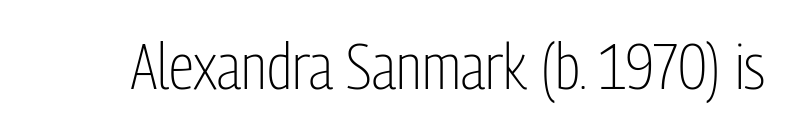
{"serif": "no", "italic": "no", "bold": "no", "weight": "light", "width": "condensed", "stroke_contrast": "low", "x_height": "medium", "monospaced": "no", "underline": "no", "letter_spacing": "normal", "letter_spacing_em": 0.0, "glyph_px": 64}
